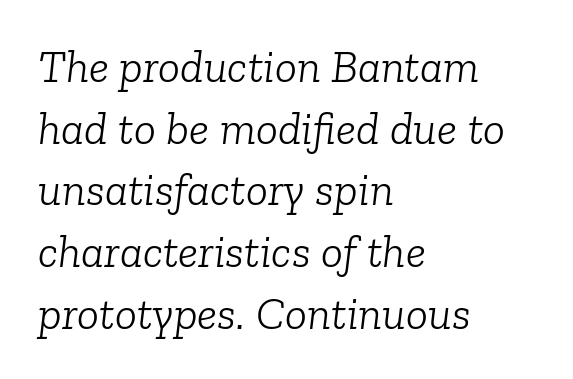
{"serif": "yes", "italic": "yes", "lean": "right", "slant_degrees": 6, "bold": "no", "weight": "light", "width": "normal", "stroke_contrast": "low", "x_height": "medium", "monospaced": "no", "underline": "no", "align": "left", "line_spacing": "normal", "line_spacing_ratio": 1.34, "letter_spacing": "normal", "letter_spacing_em": 0.0, "glyph_px": 46}
